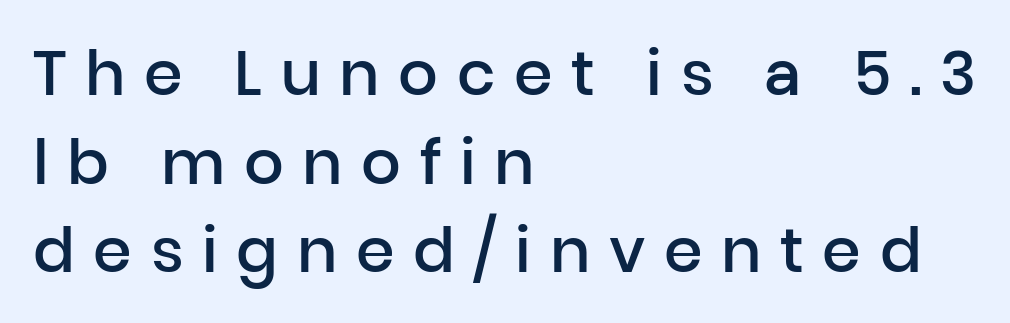
The characters look somewhat weighty, a semibold short of true bold. Summary of vertical rhythm: regular, with standard interline spacing. Grotesque or geometric, the face here clearly has no serifs. Italic: no, the glyphs are upright roman. How are the letters spaced? Widely, with obvious added tracking.
